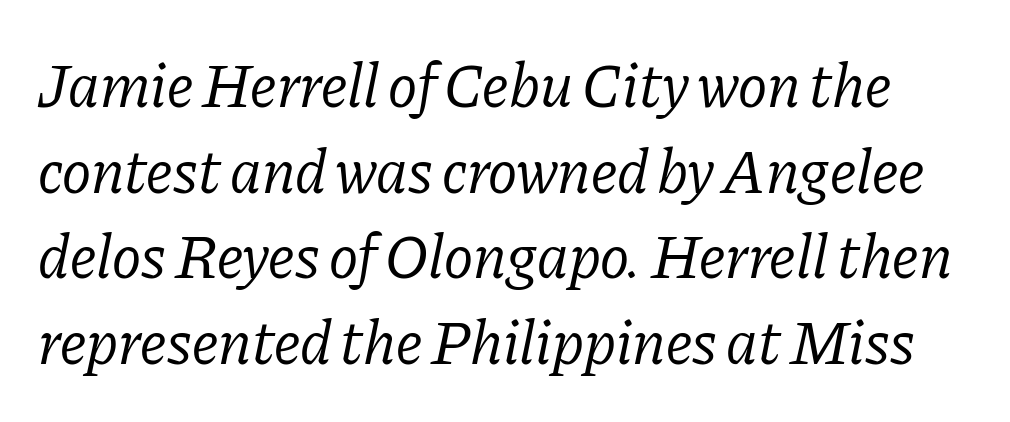
The image shows 62 px regular-weight serif type, italic (leaning right); set normal line spacing (1.38x), normal letter spacing, not underlined; low stroke contrast and a medium x-height.
